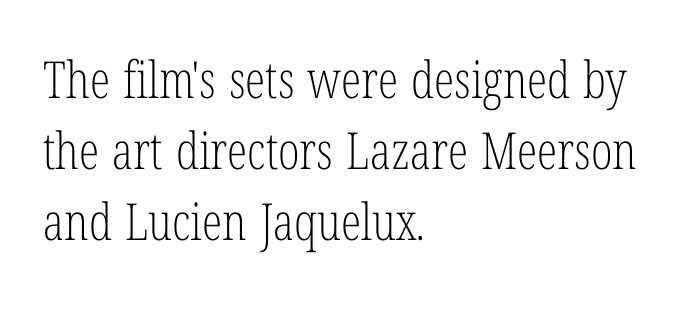
{"serif": "yes", "italic": "no", "bold": "no", "weight": "light", "width": "condensed", "stroke_contrast": "low", "x_height": "medium", "monospaced": "no", "underline": "no", "align": "left", "line_spacing": "normal", "line_spacing_ratio": 1.39, "letter_spacing": "normal", "letter_spacing_em": 0.0, "glyph_px": 51}
